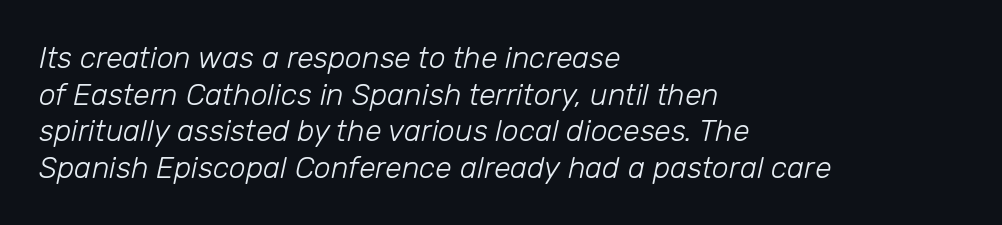
Q: Is the text bold? A: No.
Q: Is the text italic (slanted)? A: Yes, it leans right by about 12 degrees.
Q: Is the text underlined? A: No.
Q: How is the paragraph aligned? A: Left-aligned.
Q: Is the spacing between letters normal or unusually wide? A: Normal.
Q: Width (condensed, normal, or wide)? A: Normal.
Q: Stroke contrast? A: Low.
Q: x-height? A: Medium.
Q: Monospaced? A: No.
